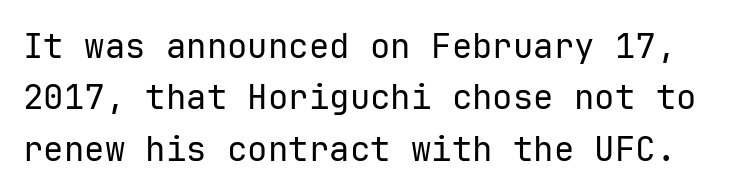
The image shows 34 px regular-weight sans-serif type, upright, monospaced; set normal line spacing (1.51x), normal letter spacing, not underlined; low stroke contrast and a medium x-height.
